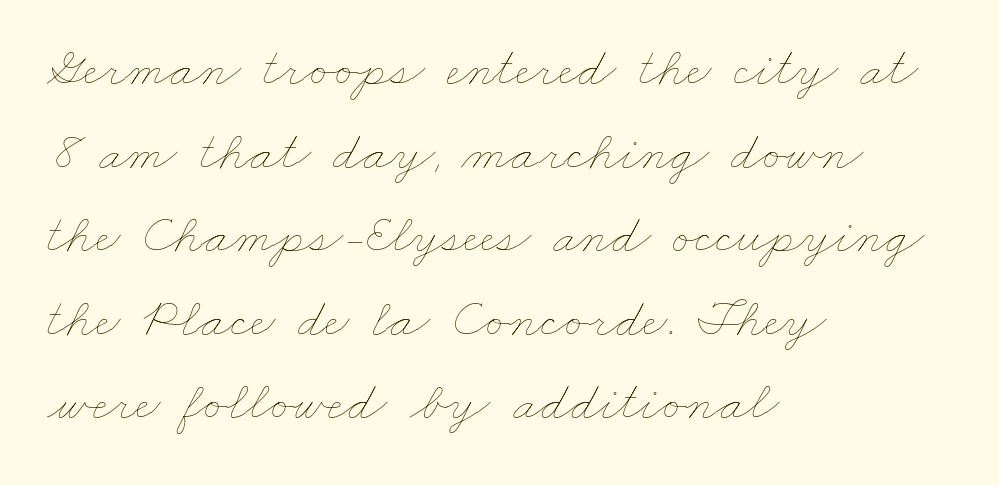
Q: Is the text bold? A: No.
Q: Is the text underlined? A: No.
Q: How is the paragraph aligned? A: Left-aligned.
Q: Is the spacing between letters normal or unusually wide? A: Normal.
Q: Is the spacing between lines tight, normal or loose? A: Normal.
Q: Width (condensed, normal, or wide)? A: Wide.
Q: Stroke contrast? A: Low.
Q: x-height? A: Small.
Q: Monospaced? A: No.
